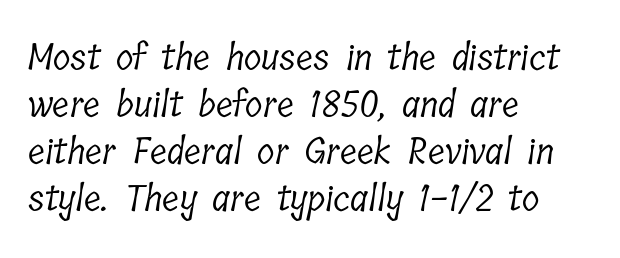
The image shows 36 px light, condensed serif type; set left-aligned, normal line spacing (1.31x), normal letter spacing, not underlined; low stroke contrast and a medium x-height.
